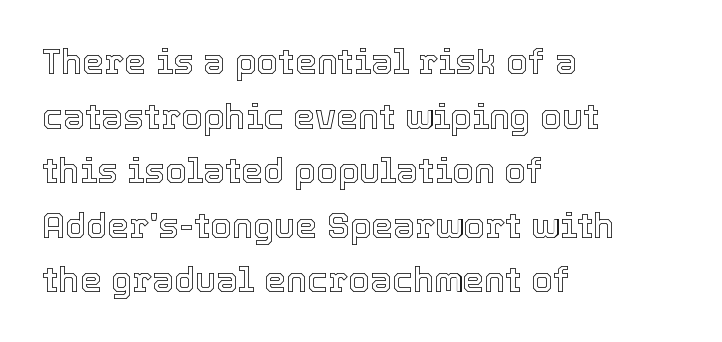
Q: Is the text italic (slanted)? A: No, it is upright.
Q: Is the text underlined? A: No.
Q: How is the paragraph aligned? A: Left-aligned.
Q: Is the spacing between letters normal or unusually wide? A: Normal.
Q: Is the spacing between lines tight, normal or loose? A: Normal.
Q: Width (condensed, normal, or wide)? A: Normal.
Q: x-height? A: Medium.
Q: Monospaced? A: No.
